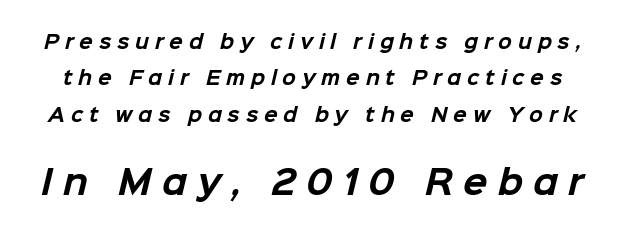
Has an underline been added? It has not. Summary of weight: heavy, a full bold. Spacing between characters has been opened up far beyond the box default. How would I describe the line gaps? Wide and relaxed. If you squint, the bottom block still reads clearly — it's the larger of the two. The text was rendered using a sans face with plain stroke endings.
